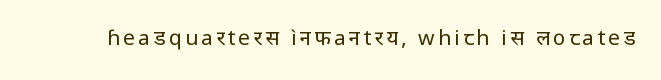
Q: Is the text bold? A: No.
Q: Is the text italic (slanted)? A: No, it is upright.
Q: Is the text underlined? A: No.
